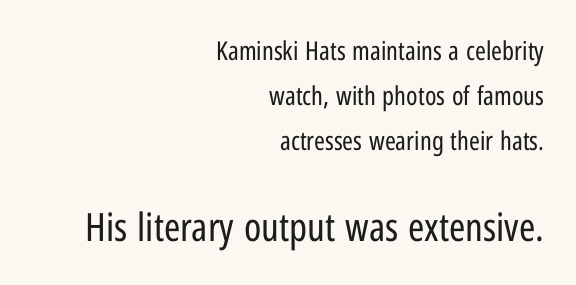
The image shows 39 px regular-weight, condensed sans-serif type, upright; set right-aligned, line spacing 1.74x, normal letter spacing, not underlined; the second (bottom) block is 1.5x larger; low stroke contrast and a medium x-height.
